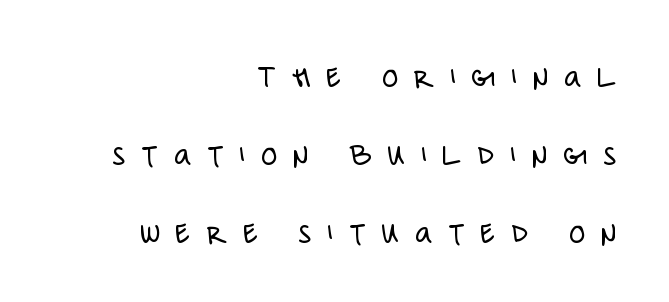
How would I describe the line gaps? Wide and relaxed. The letters are spread apart with noticeably loose tracking. Is this a heavy cut? Hardly; it is regular or lighter. Varying glyph widths throughout — classic text-font behaviour.
